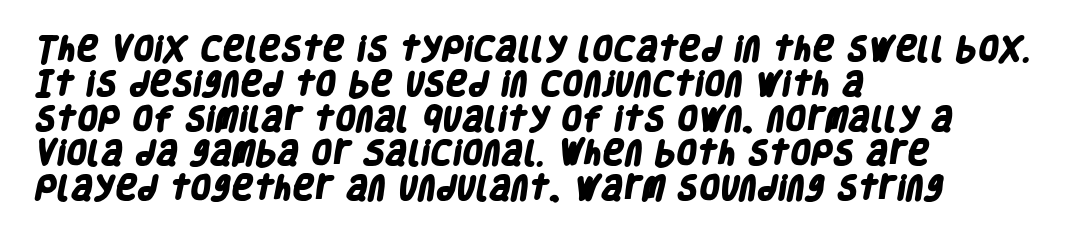
The image shows 27 px bold type; set left-aligned, normal line spacing (1.29x), normal letter spacing, not underlined.
